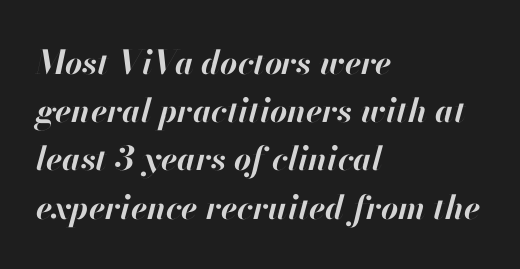
The tracking reads as untouched default to a designer's eye. Anything drawn beneath the words? Only blank space. Every character sits at an angle, as italics do. You'd pick this weight for a headline — it's a proper bold.
